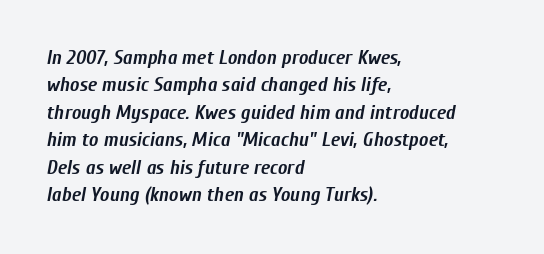
The image shows 20 px bold type, italic (leaning right); set left-aligned, normal line spacing (1.37x), normal letter spacing, not underlined.
